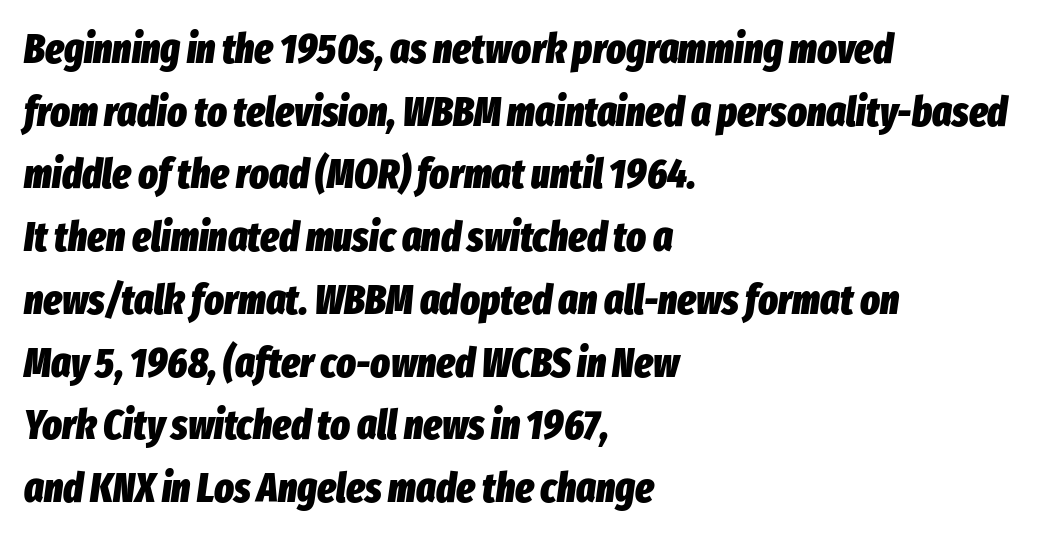
The image shows 41 px heavy, condensed type, italic (leaning right); set left-aligned, normal line spacing (1.53x), normal letter spacing, not underlined; low stroke contrast and a medium x-height.
